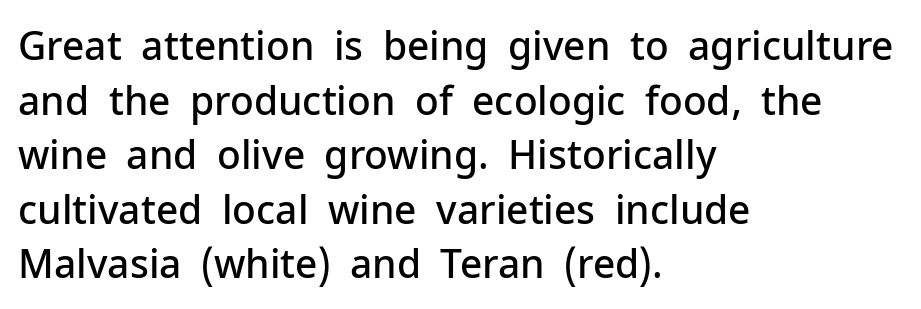
Q: Is the text bold? A: Semi-bold.
Q: Is the text italic (slanted)? A: No, it is upright.
Q: Is the typeface a serif or a sans-serif typeface? A: Sans-serif.
Q: Is the text underlined? A: No.
Q: How is the paragraph aligned? A: Left-aligned.
Q: Is the spacing between letters normal or unusually wide? A: Normal.
Q: Is the spacing between lines tight, normal or loose? A: Normal.
Q: Width (condensed, normal, or wide)? A: Normal.
Q: Stroke contrast? A: Low.
Q: x-height? A: Medium.
Q: Monospaced? A: No.
